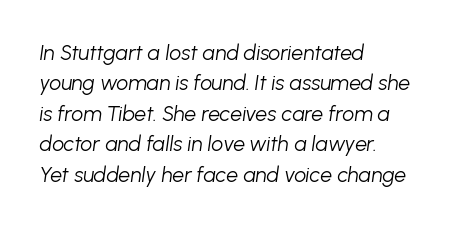
{"italic": "yes", "lean": "right", "slant_degrees": 8, "bold": "no", "underline": "no", "align": "left", "line_spacing": "normal", "line_spacing_ratio": 1.45, "letter_spacing": "normal", "letter_spacing_em": 0.0, "glyph_px": 21}
